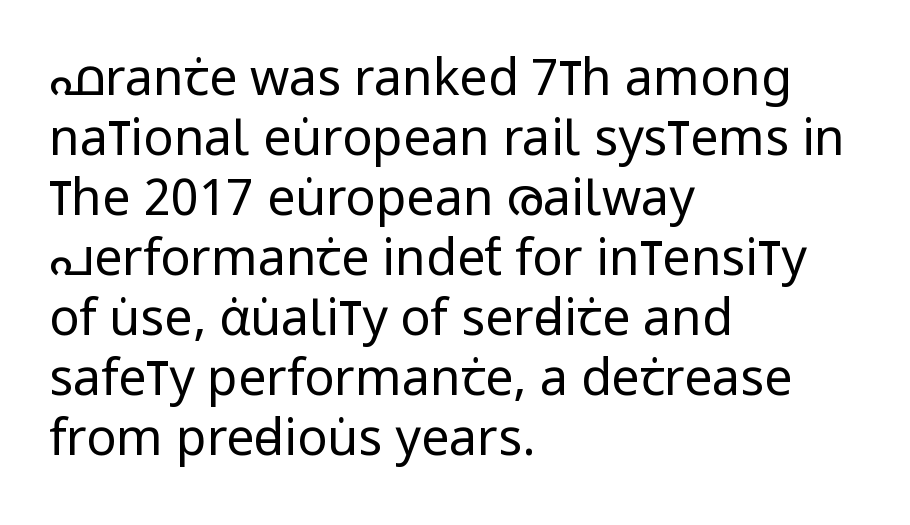
Q: Is the text bold? A: No.
Q: Is the text italic (slanted)? A: No, it is upright.
Q: Is the typeface a serif or a sans-serif typeface? A: Sans-serif.
Q: Is the text underlined? A: No.
Q: How is the paragraph aligned? A: Left-aligned.
Q: Is the spacing between letters normal or unusually wide? A: Normal.
Q: Width (condensed, normal, or wide)? A: Condensed.
Q: Stroke contrast? A: Low.
Q: x-height? A: Large.
Q: Monospaced? A: No.
